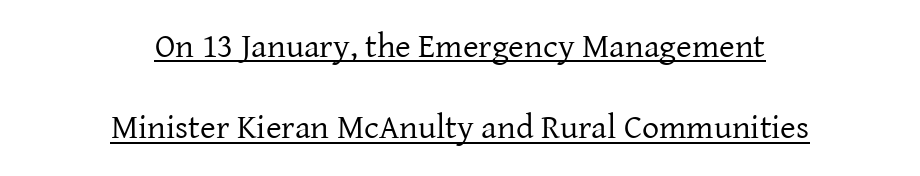
Old-style or modern, the face here clearly has serifs. The letters advance in unequal steps, a hallmark of proportional type. Between one letter and the next there's only the usual sliver of space. Loosely led — the rows are spread out. Is this a heavy cut? Hardly; it is regular or lighter.
